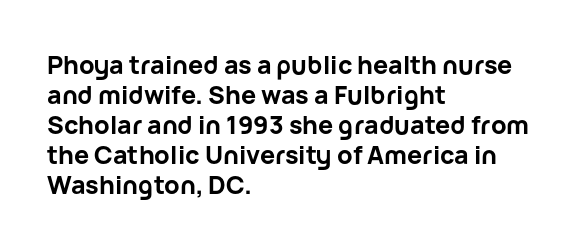
{"italic": "no", "bold": "yes", "underline": "no", "align": "left", "line_spacing_ratio": 1.2, "letter_spacing": "normal", "letter_spacing_em": 0.0, "glyph_px": 25}
